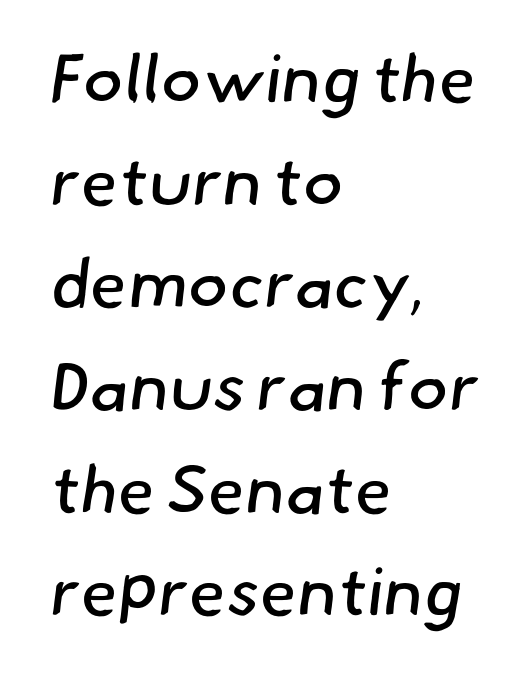
The image shows 68 px regular-weight sans-serif type; set left-aligned, normal line spacing (1.51x), normal letter spacing, not underlined; low stroke contrast and a small x-height.
